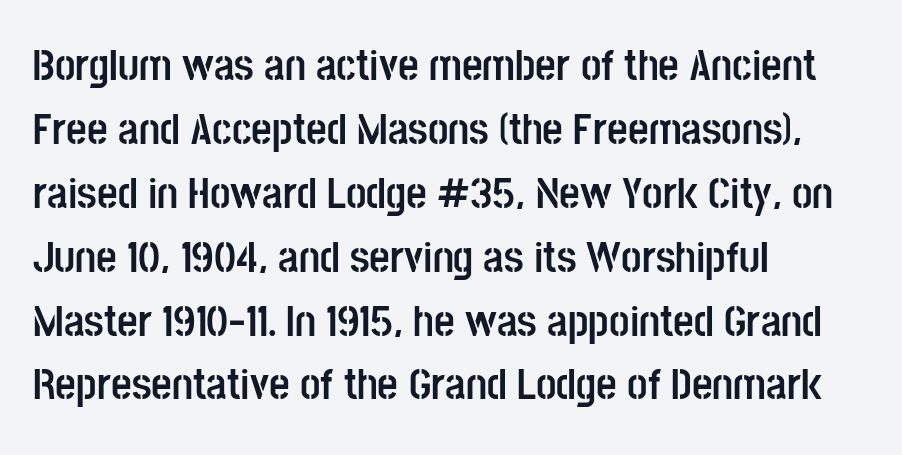
The image shows 45 px semibold, condensed sans-serif type, upright; set left-aligned, normal line spacing (1.42x), normal letter spacing, not underlined; low stroke contrast and a large x-height.
